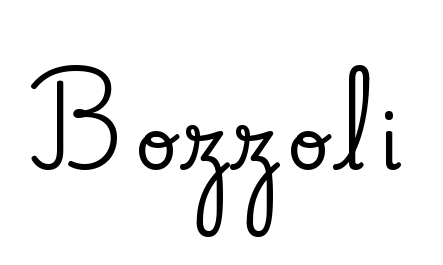
The image shows 73 px serif type, upright; set not underlined; low stroke contrast and a small x-height.
